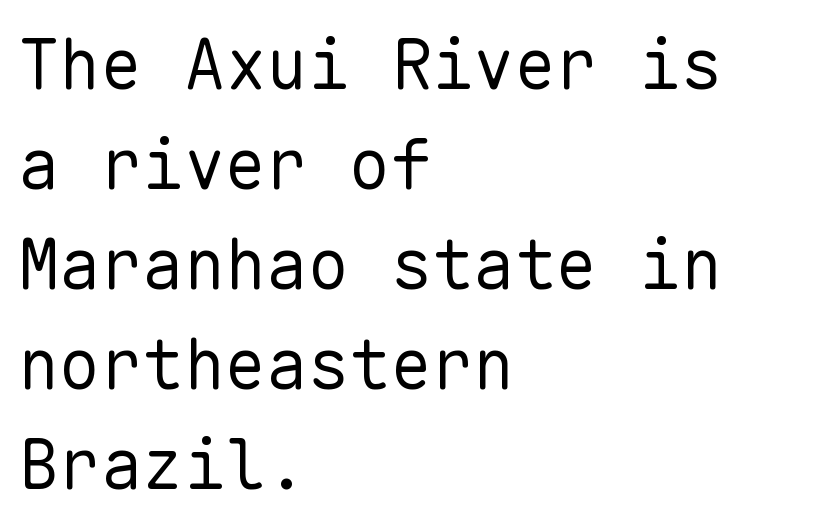
Do the letters lean? They stand straight. The line-height multiplier appears to be the usual default. Observe the ordinary spacing: letters are neighbours, not strangers. Notice how the passage keeps a crisp vertical edge on the left only. The passage shown is not underscored anywhere.
